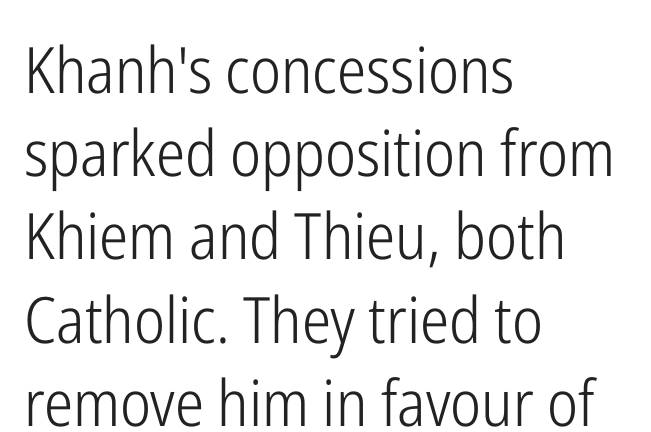
Q: Is the text bold? A: No.
Q: Is the text italic (slanted)? A: No, it is upright.
Q: Is the typeface a serif or a sans-serif typeface? A: Sans-serif.
Q: Is the text underlined? A: No.
Q: How is the paragraph aligned? A: Left-aligned.
Q: Is the spacing between letters normal or unusually wide? A: Normal.
Q: Is the spacing between lines tight, normal or loose? A: Normal.
Q: Width (condensed, normal, or wide)? A: Condensed.
Q: Stroke contrast? A: Low.
Q: x-height? A: Medium.
Q: Monospaced? A: No.
